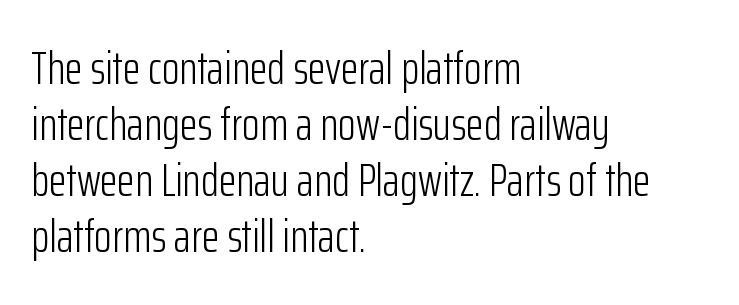
Q: Is the text bold? A: No.
Q: Is the text italic (slanted)? A: No, it is upright.
Q: Is the typeface a serif or a sans-serif typeface? A: Sans-serif.
Q: Is the text underlined? A: No.
Q: How is the paragraph aligned? A: Left-aligned.
Q: Is the spacing between letters normal or unusually wide? A: Normal.
Q: Width (condensed, normal, or wide)? A: Condensed.
Q: Stroke contrast? A: Low.
Q: x-height? A: Medium.
Q: Monospaced? A: No.
